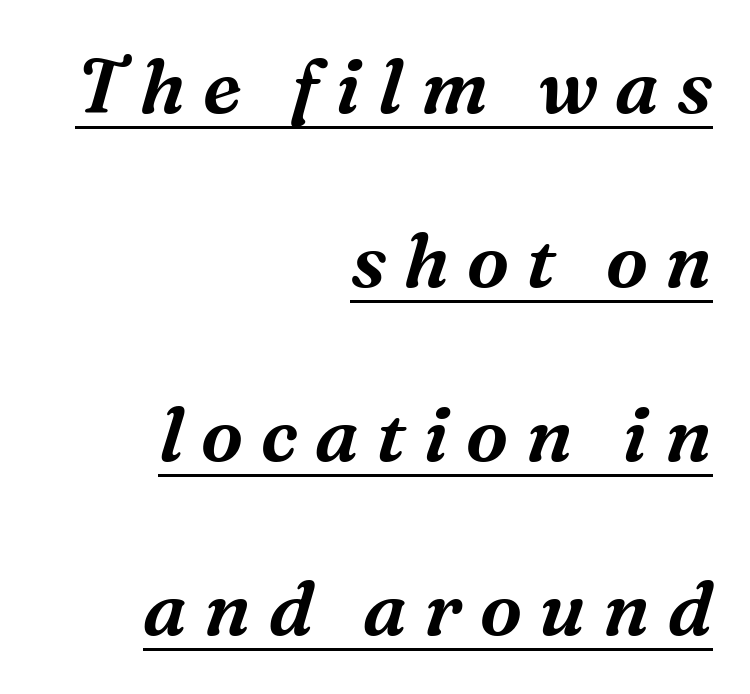
{"serif": "yes", "italic": "yes", "lean": "right", "slant_degrees": 16, "width": "normal", "stroke_contrast": "medium", "x_height": "medium", "monospaced": "no", "underline": "yes", "align": "right", "line_spacing": "loose", "line_spacing_ratio": 2.29, "letter_spacing": "wide", "letter_spacing_em": 0.23, "glyph_px": 76}
